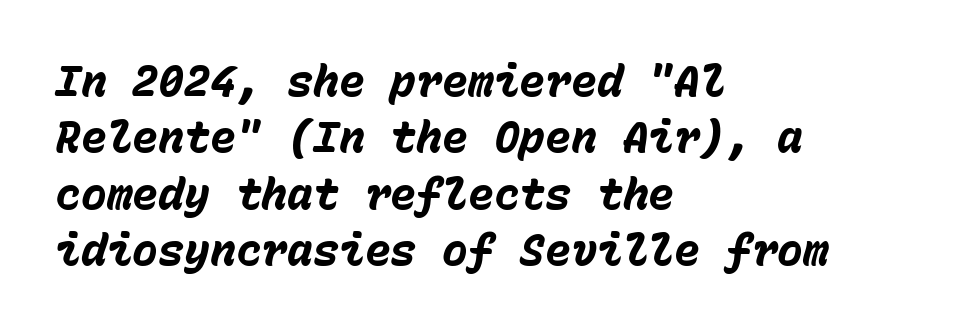
{"italic": "yes", "lean": "right", "slant_degrees": 15, "bold": "yes", "weight": "heavy", "width": "normal", "stroke_contrast": "low", "x_height": "medium", "monospaced": "yes", "underline": "no", "align": "left", "line_spacing": "normal", "line_spacing_ratio": 1.31, "letter_spacing": "normal", "letter_spacing_em": 0.0, "glyph_px": 43}
